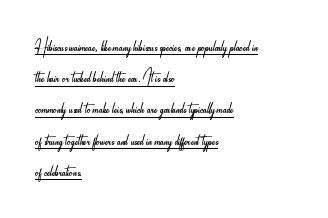
Q: Is the text bold? A: No.
Q: Is the text italic (slanted)? A: Yes.
Q: Is the text underlined? A: Yes.
Q: How is the paragraph aligned? A: Left-aligned.
Q: Is the spacing between letters normal or unusually wide? A: Normal.
Q: Is the spacing between lines tight, normal or loose? A: Normal.
